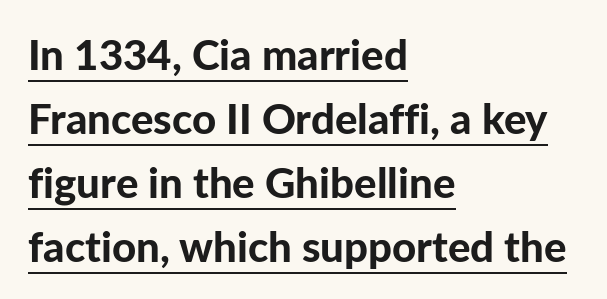
Q: Is the text bold? A: Yes.
Q: Is the text italic (slanted)? A: No, it is upright.
Q: Is the typeface a serif or a sans-serif typeface? A: Sans-serif.
Q: Is the text underlined? A: Yes.
Q: How is the paragraph aligned? A: Left-aligned.
Q: Is the spacing between letters normal or unusually wide? A: Normal.
Q: Is the spacing between lines tight, normal or loose? A: Normal.
Q: Width (condensed, normal, or wide)? A: Normal.
Q: Stroke contrast? A: Low.
Q: x-height? A: Medium.
Q: Monospaced? A: No.
